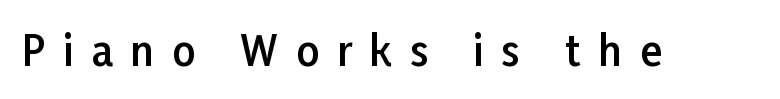
The image shows 41 px semibold sans-serif type, upright; set unusually wide letter spacing (+0.43 em), not underlined; low stroke contrast and a medium x-height.
